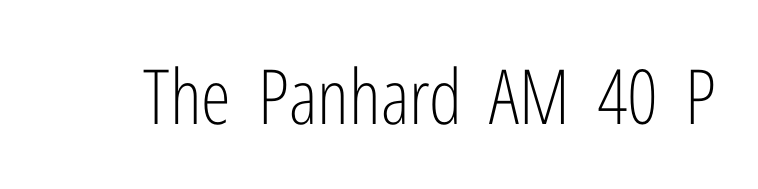
The gaps between neighbouring characters are ordinary and unremarkable. Posture: upright roman. The strokes are not fattened; the text isn't bold. Underlining? Definitely not there.
